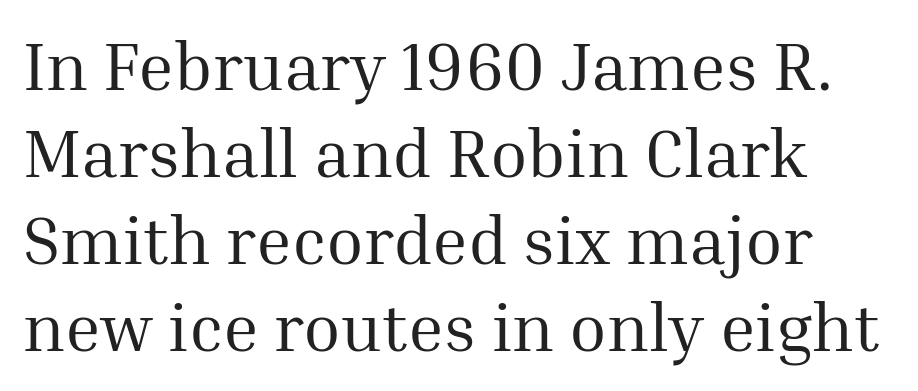
Character widths vary here, with narrow letters taking less room than wide ones. The paragraph has a hard left edge and a soft right edge. The strokes are not fattened; the text isn't bold. The specimen omits any rule beneath the text block's lines.
